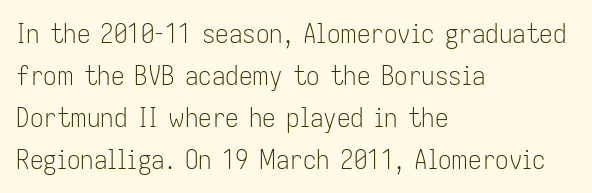
Anything drawn beneath the words? Only blank space. Each word holds together tightly as a unit, with standard inter-letter gaps. Each stroke keeps to a modest, everyday thickness or less. Normally led — the rows are evenly, conventionally spaced. In CSS terms this would be text-align: left. Does the lettering tilt? It doesn't — this is upright.
